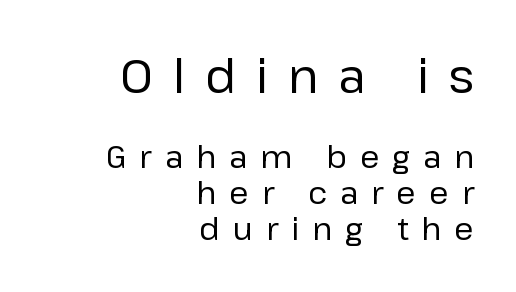
The paragraph has a hard right edge and a soft left edge. Classification — sans serif. When letters stand straight like this, we call the style roman or upright. The strokes carry an ordinary text weight at most. Short note: letters widely spaced.
